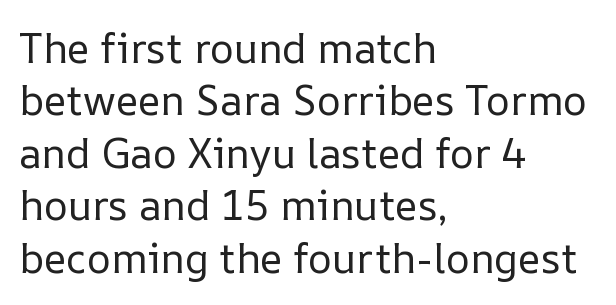
{"italic": "no", "bold": "no", "weight": "regular", "width": "normal", "stroke_contrast": "low", "x_height": "medium", "monospaced": "no", "underline": "no", "align": "left", "line_spacing": "normal", "line_spacing_ratio": 1.28, "letter_spacing": "normal", "letter_spacing_em": 0.0, "glyph_px": 41}
